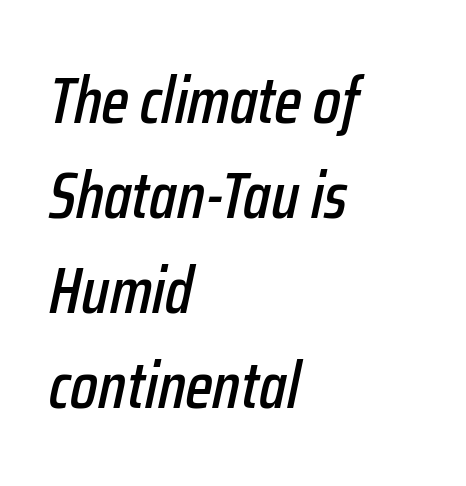
{"italic": "yes", "lean": "right", "slant_degrees": 12, "width": "condensed", "stroke_contrast": "low", "x_height": "medium", "monospaced": "no", "underline": "no", "align": "left", "line_spacing": "normal", "line_spacing_ratio": 1.46, "letter_spacing": "normal", "letter_spacing_em": 0.0, "glyph_px": 65}
